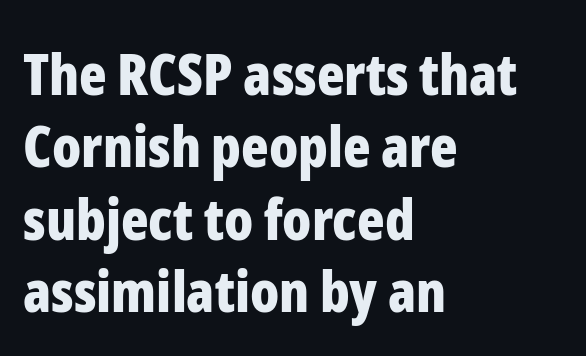
A dark, heavy texture on the line: the type is bold. The specimen omits any rule beneath the text block's lines. Vertically, the passage feels balanced, rows spaced as you'd expect. Is the block centered? No — it sits flush against the left margin. A typesetter would call this proportional, since set widths differ per character. A typesetter would mark this as roman, not italic.
